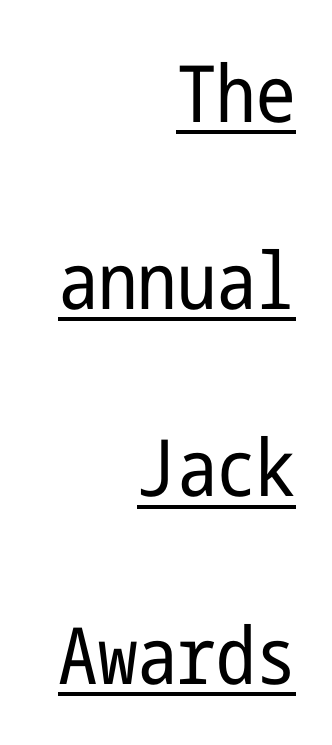
The sample's only ornament is a line tracing under the words. Is there much room between lines? Yes — plenty of vertical air separates them. Each word holds together tightly as a unit, with standard inter-letter gaps. Weight class: somewhere from thin through regular. This is the regular roman posture of the typeface. The font family rendered here belongs to the sans-serif group.
